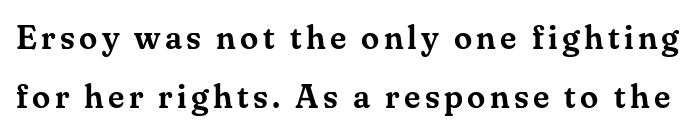
Characters remain perfectly vertical along every line. Proportional: the letters do not fall into vertical columns. Quick note: underline off. The font family rendered here belongs to the serif group.
